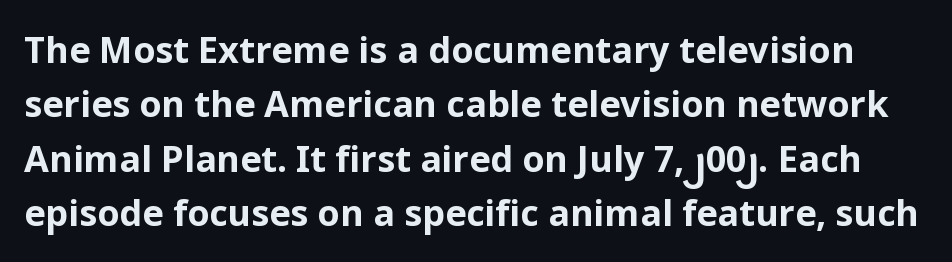
The image shows 36 px bold sans-serif type, upright; set normal line spacing (1.51x), normal letter spacing, not underlined; low stroke contrast and a medium x-height.
